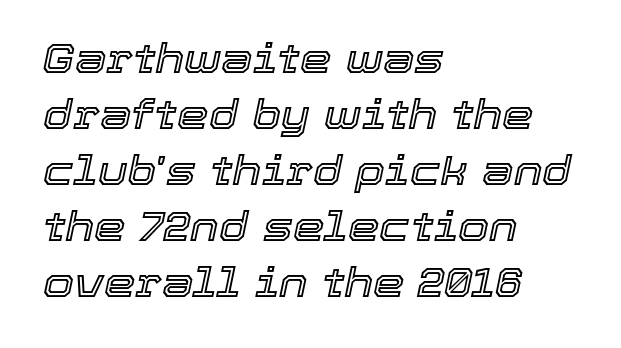
Q: Is the text italic (slanted)? A: Yes, it leans right by about 12 degrees.
Q: Is the text underlined? A: No.
Q: How is the paragraph aligned? A: Left-aligned.
Q: Is the spacing between letters normal or unusually wide? A: Normal.
Q: Is the spacing between lines tight, normal or loose? A: Normal.
Q: Width (condensed, normal, or wide)? A: Normal.
Q: x-height? A: Medium.
Q: Monospaced? A: No.
